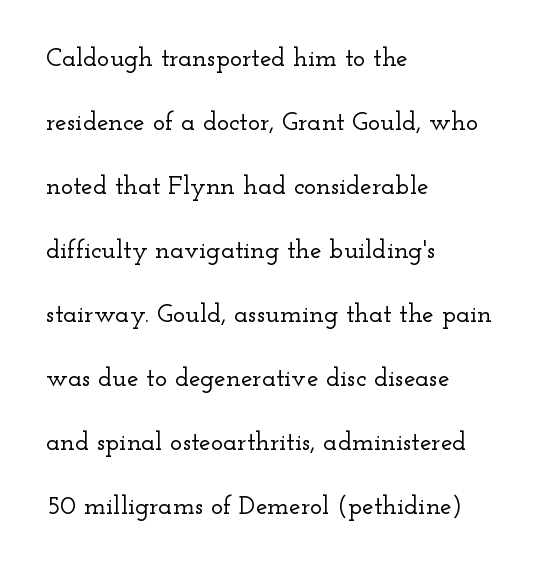
The image shows 26 px text type, upright; set left-aligned, loose line spacing (2.46x), normal letter spacing, not underlined.
